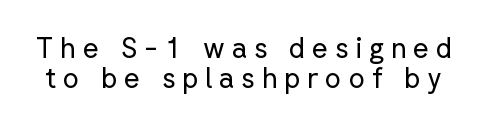
The image shows 28 px regular-weight sans-serif type, upright; set tight line spacing (1.06x), unusually wide letter spacing (+0.24 em), not underlined; low stroke contrast and a medium x-height.
